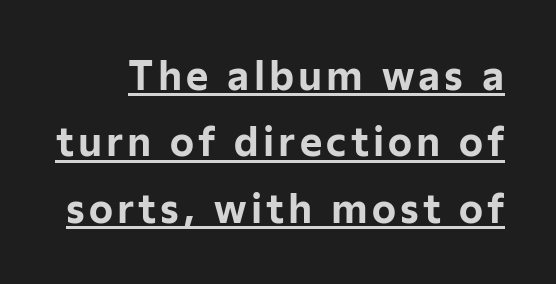
{"serif": "no", "italic": "no", "bold": "yes", "weight": "bold", "width": "normal", "stroke_contrast": "low", "x_height": "medium", "monospaced": "no", "underline": "yes", "line_spacing_ratio": 1.75, "glyph_px": 38}
